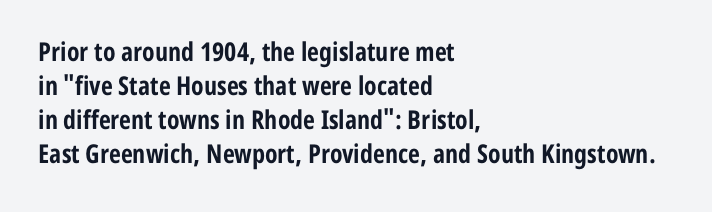
The image shows 26 px bold type, upright; set left-aligned, normal line spacing (1.31x), normal letter spacing, not underlined.
